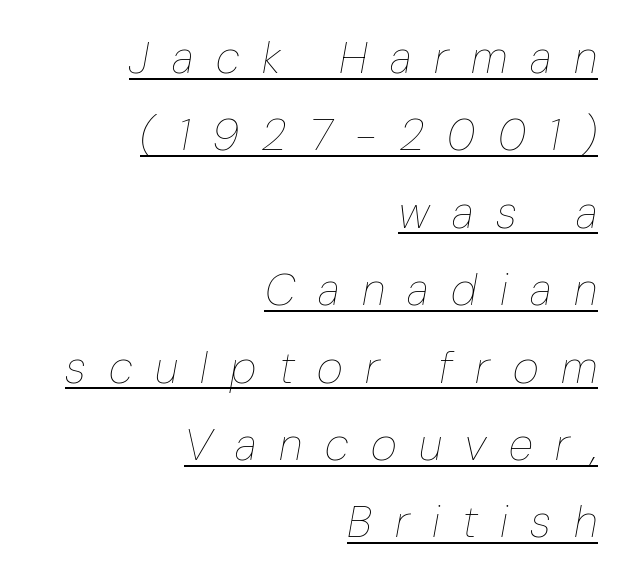
Q: Is the text bold? A: No.
Q: Is the text italic (slanted)? A: Yes, it leans right by about 10 degrees.
Q: Is the text underlined? A: Yes.
Q: How is the paragraph aligned? A: Right-aligned.
Q: Is the spacing between letters normal or unusually wide? A: Unusually wide.
Q: Width (condensed, normal, or wide)? A: Condensed.
Q: Stroke contrast? A: Low.
Q: x-height? A: Medium.
Q: Monospaced? A: No.
